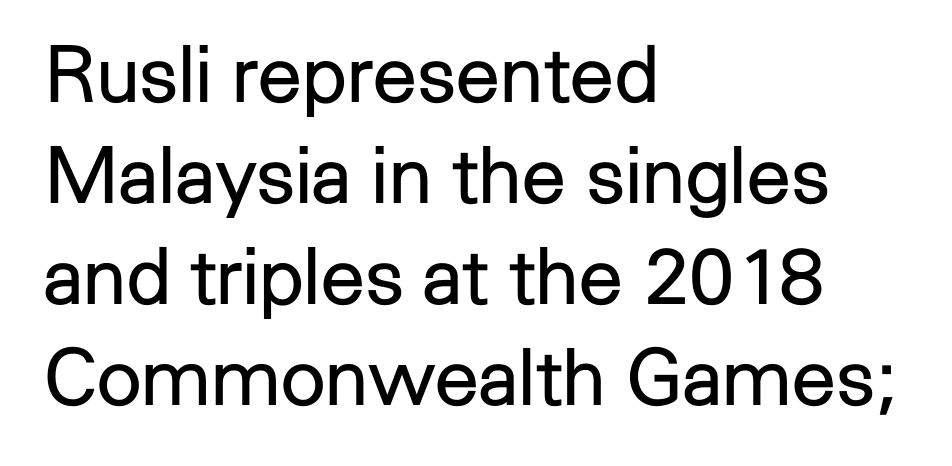
{"serif": "no", "italic": "no", "bold": "no", "weight": "regular", "width": "normal", "stroke_contrast": "low", "x_height": "medium", "monospaced": "no", "underline": "no", "align": "left", "line_spacing": "normal", "line_spacing_ratio": 1.28, "letter_spacing": "normal", "letter_spacing_em": 0.0, "glyph_px": 79}
